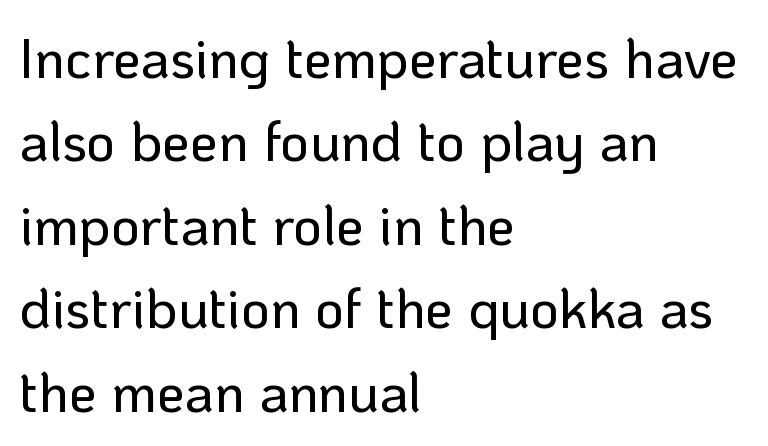
The image shows 56 px sans-serif type, upright; set left-aligned, normal line spacing (1.49x), normal letter spacing, not underlined; low stroke contrast and a medium x-height.
